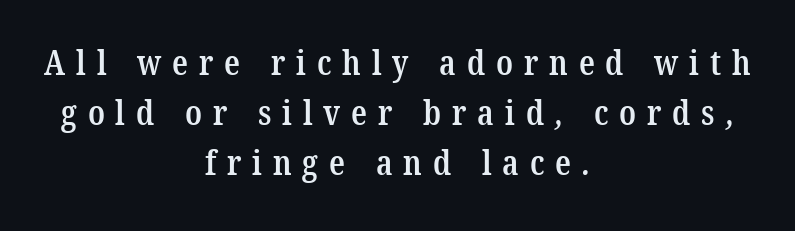
Spacing between characters has been opened up far beyond the box default. In terms of weight, the rendering is demibold, just under bold. Is the block centered? Yes — each line is placed symmetrically about the middle. Lines of text with bare space underneath. Proportional: the letters do not fall into vertical columns.
